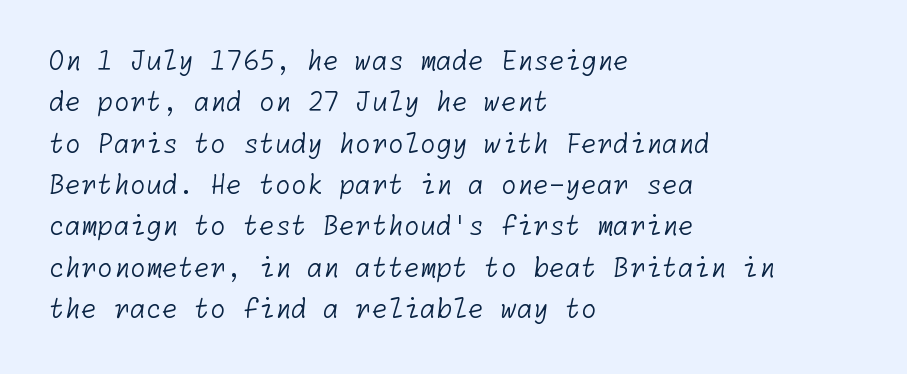
The image shows 26 px text type; set left-aligned, normal line spacing (1.59x), normal letter spacing, not underlined.
